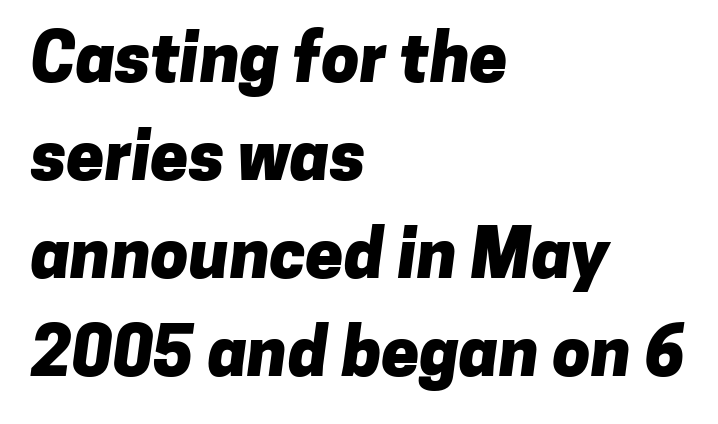
The image shows 68 px heavy sans-serif type; set left-aligned, normal line spacing (1.44x), normal letter spacing, not underlined; low stroke contrast and a medium x-height.
